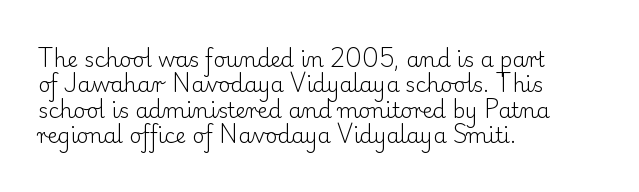
The image shows 21 px text type, upright; set left-aligned, line spacing 1.21x, normal letter spacing, not underlined.
